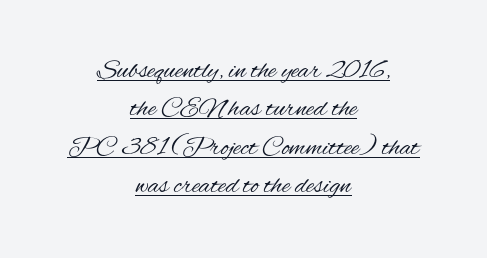
The image shows 27 px text type; set centered, normal line spacing (1.42x), normal letter spacing, underlined.
